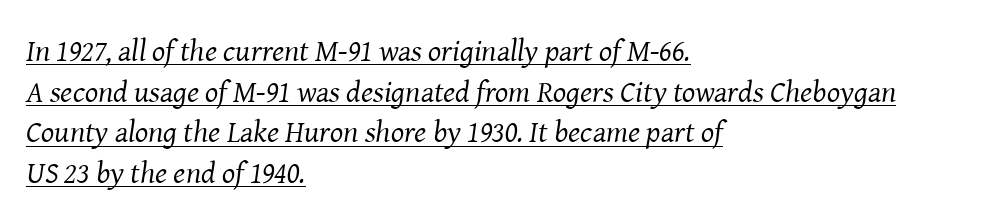
The image shows 31 px regular-weight serif type, italic (leaning right); set left-aligned, normal line spacing (1.31x), normal letter spacing, underlined; medium stroke contrast and a medium x-height.
